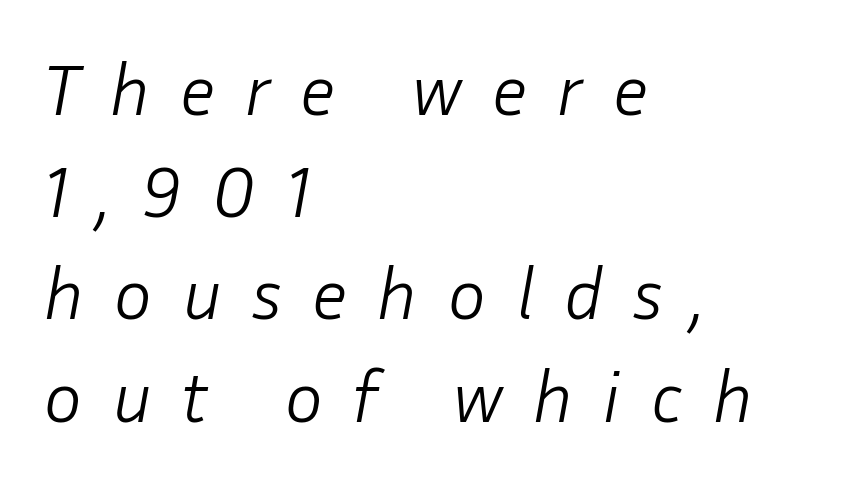
The cut favours lightness, reaching ordinary text weight at its darkest. Honestly, the row spacing looks completely unremarkable. Is this a fixed-width face? No — the glyphs have proportional, varying widths. Characters are canted at an angle relative to the baseline's perpendicular. The zone under the glyphs is completely vacant.
